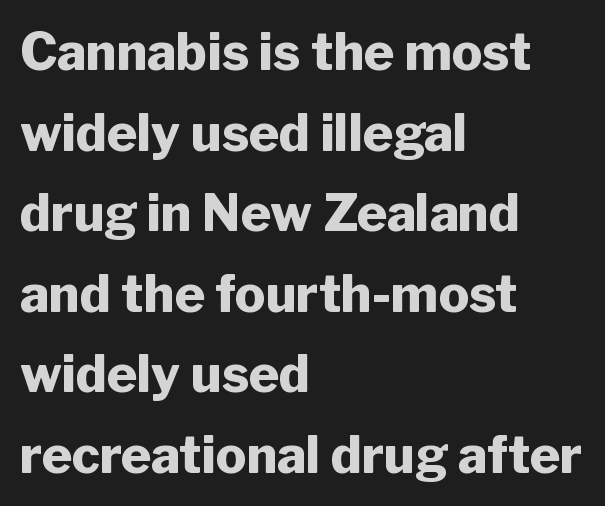
{"serif": "no", "italic": "no", "bold": "yes", "weight": "heavy", "width": "normal", "stroke_contrast": "low", "x_height": "medium", "monospaced": "no", "underline": "no", "align": "left", "line_spacing": "normal", "line_spacing_ratio": 1.58, "letter_spacing": "normal", "letter_spacing_em": 0.0, "glyph_px": 51}
